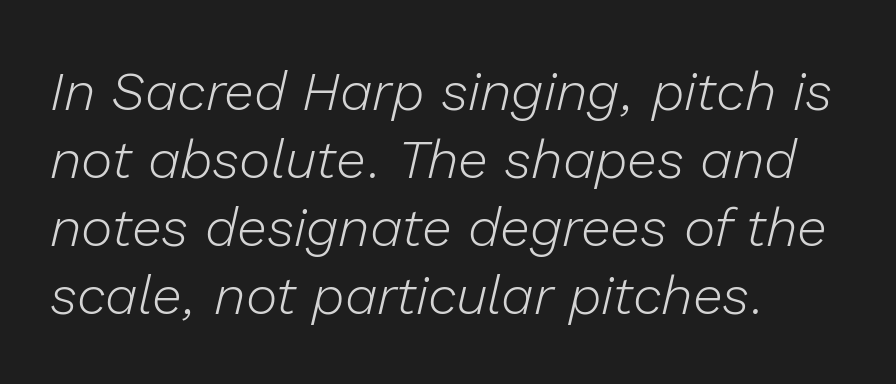
The image shows 54 px light type, italic (leaning right); set normal line spacing (1.26x), normal letter spacing, not underlined; low stroke contrast and a medium x-height.
